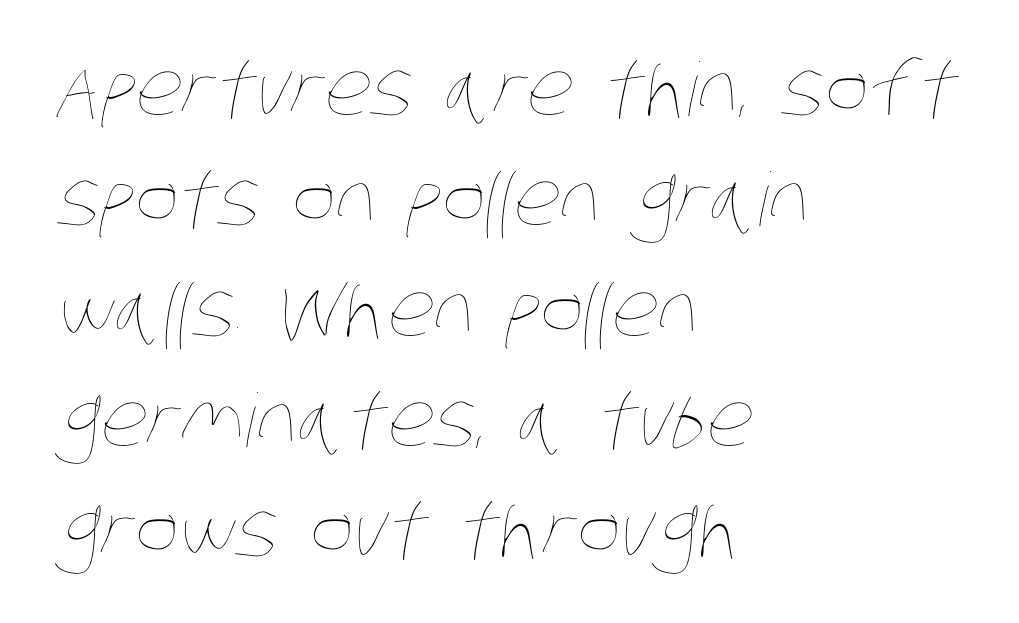
This rendering leaves character spacing at its baseline value. Every row of glyphs begins at an identical x-position on the left. A normal amount of white space separates one row of letters from the next. Compared with a typical body face, this is equally light or lighter still.
